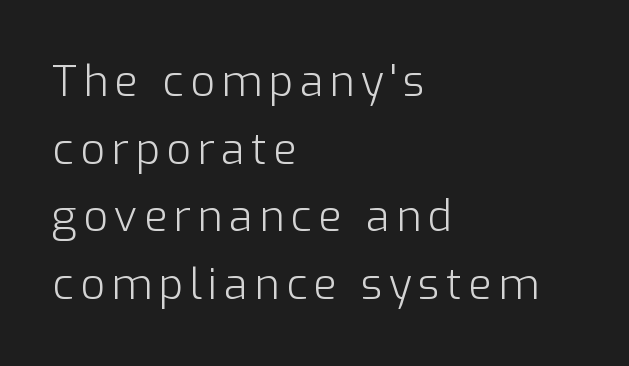
Anything drawn beneath the words? Only blank space. The font's upright variant was chosen for this text. The designer went with a sans here, leaving each stem footless. Character widths vary here, with narrow letters taking less room than wide ones.
